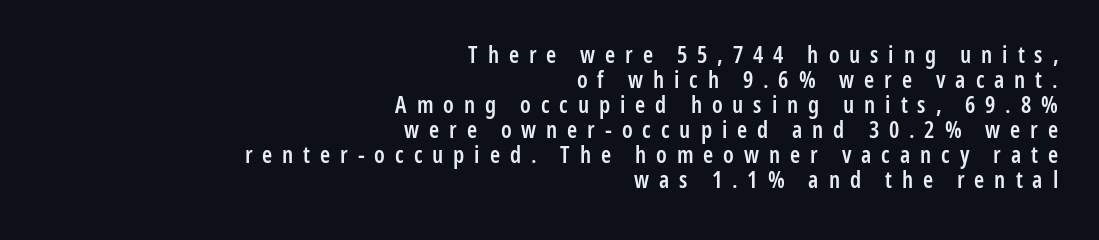
{"italic": "no", "bold": "semi", "underline": "no", "align": "right", "line_spacing": "tight", "line_spacing_ratio": 1.09, "letter_spacing": "wide", "letter_spacing_em": 0.43, "glyph_px": 23}
